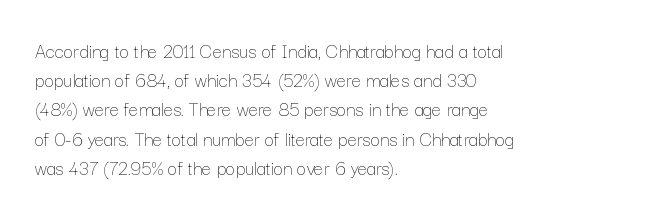
The image shows 21 px text type, upright; set left-aligned, normal line spacing (1.39x), normal letter spacing, not underlined.
